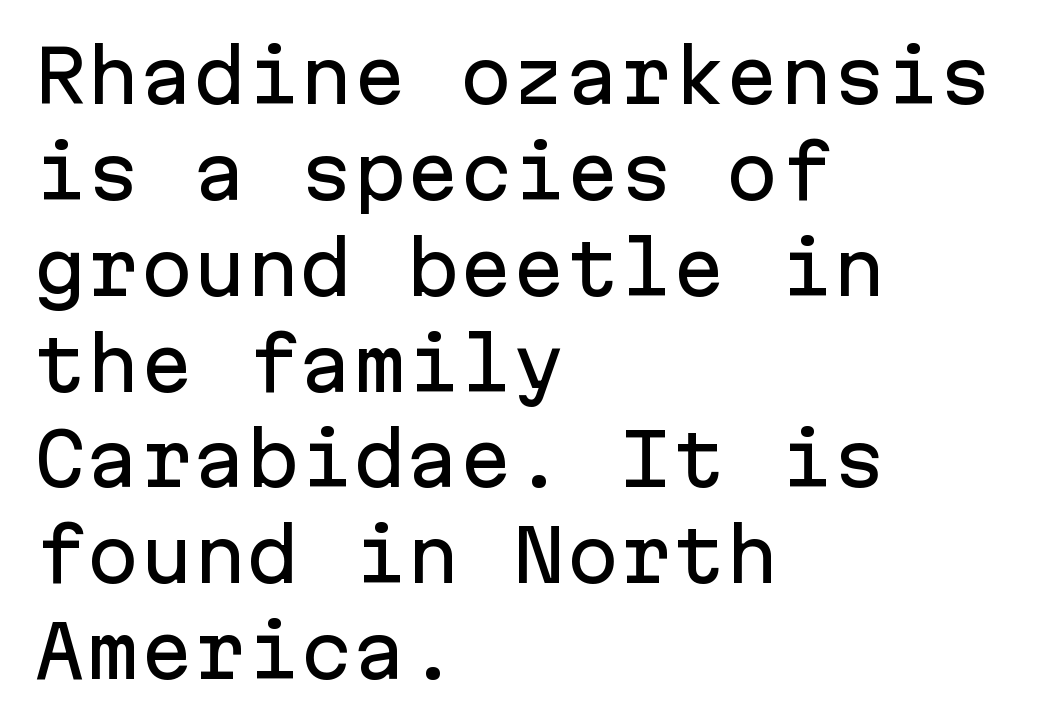
The image shows 71 px sans-serif type, upright, monospaced; set left-aligned, normal line spacing (1.35x), normal letter spacing, not underlined; low stroke contrast and a medium x-height.
